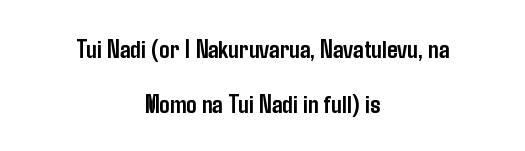
{"italic": "no", "bold": "yes", "underline": "no", "align": "center", "line_spacing": "loose", "line_spacing_ratio": 2.11, "letter_spacing": "normal", "letter_spacing_em": 0.0, "glyph_px": 26}
